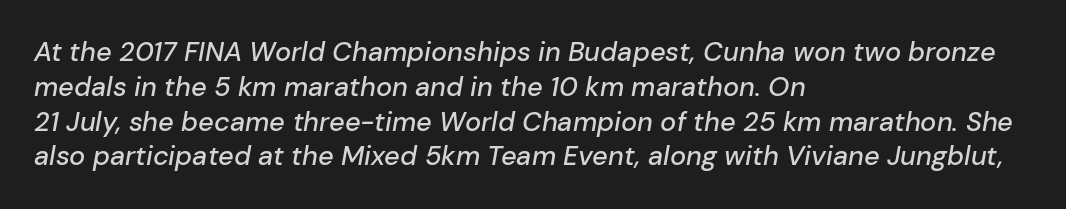
The image shows 27 px text type, italic (leaning right); set left-aligned, normal line spacing (1.29x), normal letter spacing, not underlined.
